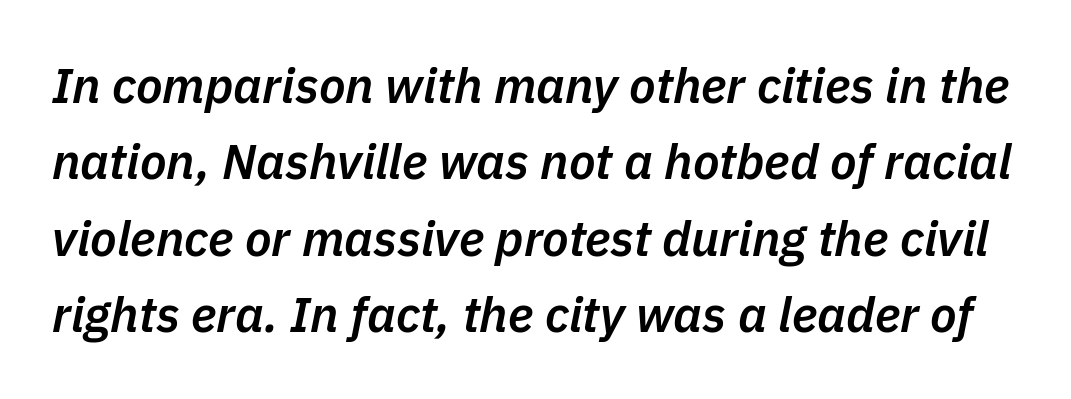
The image shows 49 px semibold type, italic (leaning right); set normal line spacing (1.56x), normal letter spacing, not underlined; low stroke contrast and a medium x-height.
